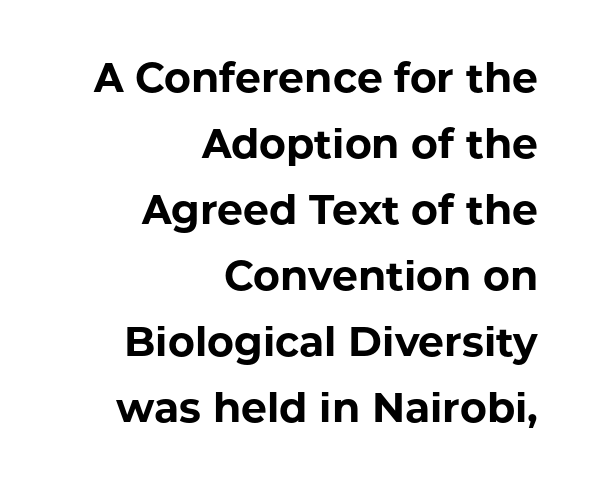
Q: Is the text bold? A: Yes.
Q: Is the text italic (slanted)? A: No, it is upright.
Q: Is the typeface a serif or a sans-serif typeface? A: Sans-serif.
Q: Is the text underlined? A: No.
Q: How is the paragraph aligned? A: Right-aligned.
Q: Is the spacing between letters normal or unusually wide? A: Normal.
Q: Is the spacing between lines tight, normal or loose? A: Normal.
Q: Width (condensed, normal, or wide)? A: Normal.
Q: Stroke contrast? A: Low.
Q: x-height? A: Medium.
Q: Monospaced? A: No.
